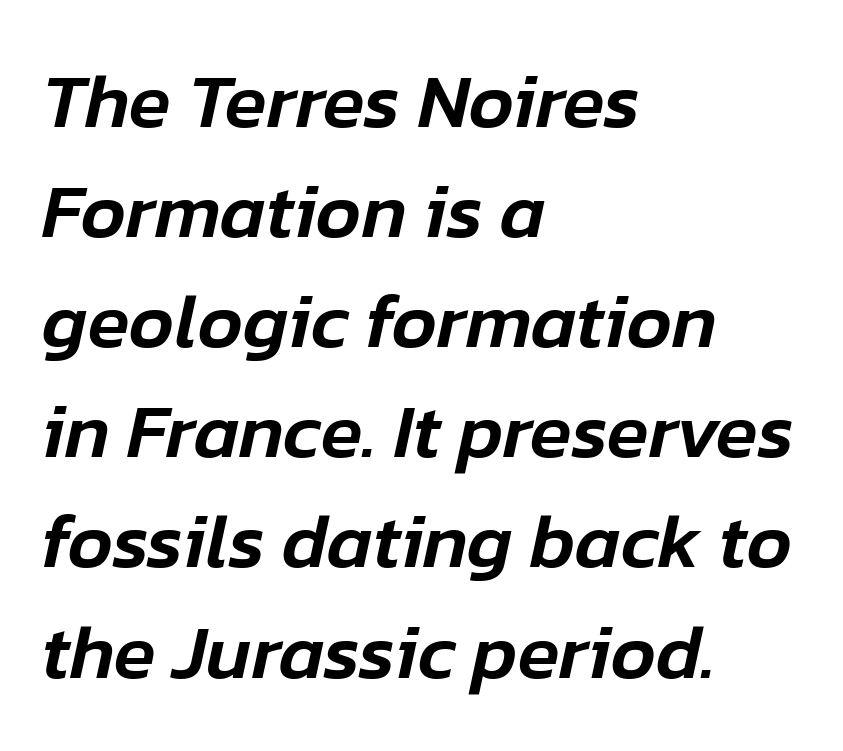
{"italic": "yes", "lean": "right", "slant_degrees": 12, "width": "normal", "stroke_contrast": "low", "x_height": "medium", "monospaced": "no", "underline": "no", "align": "left", "line_spacing": "normal", "line_spacing_ratio": 1.43, "letter_spacing": "normal", "letter_spacing_em": 0.0, "glyph_px": 77}
